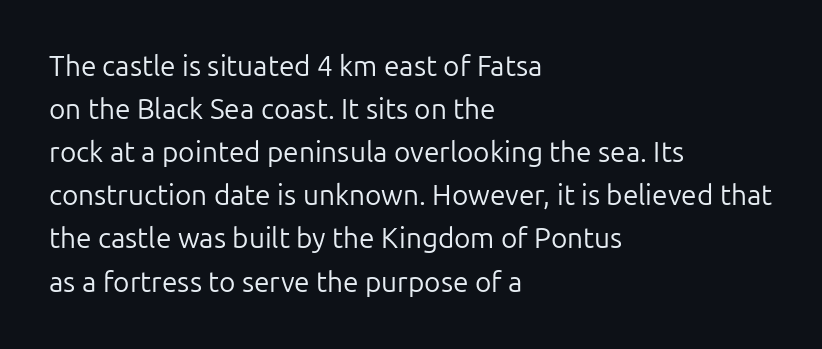
Q: Is the text bold? A: No.
Q: Is the text italic (slanted)? A: No, it is upright.
Q: Is the typeface a serif or a sans-serif typeface? A: Sans-serif.
Q: Is the text underlined? A: No.
Q: How is the paragraph aligned? A: Left-aligned.
Q: Is the spacing between letters normal or unusually wide? A: Normal.
Q: Is the spacing between lines tight, normal or loose? A: Normal.
Q: Width (condensed, normal, or wide)? A: Normal.
Q: Stroke contrast? A: Low.
Q: x-height? A: Medium.
Q: Monospaced? A: No.
